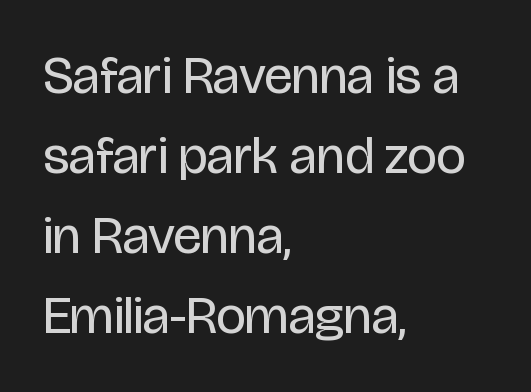
Q: Is the text bold? A: No.
Q: Is the text italic (slanted)? A: No, it is upright.
Q: Is the typeface a serif or a sans-serif typeface? A: Sans-serif.
Q: Is the text underlined? A: No.
Q: How is the paragraph aligned? A: Left-aligned.
Q: Is the spacing between letters normal or unusually wide? A: Normal.
Q: Is the spacing between lines tight, normal or loose? A: Normal.
Q: Width (condensed, normal, or wide)? A: Condensed.
Q: Stroke contrast? A: Low.
Q: x-height? A: Large.
Q: Monospaced? A: No.
